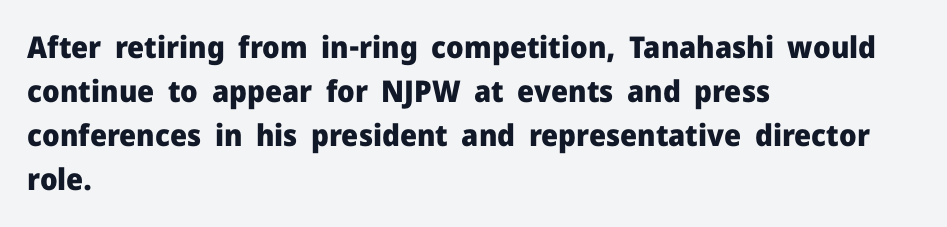
You could call the tracking neutral — neither tight nor loose. Every letter is thick-stroked: bold, no question. A typesetter would label this face a sans. What's the leading like? Ordinary, nothing unusual. This sample has the flowing, uneven cadence of proportional lettering.
